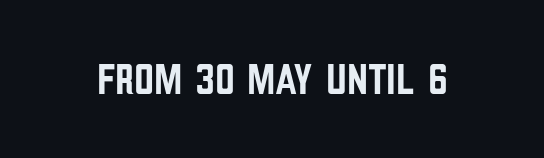
{"serif": "no", "italic": "no", "width": "condensed", "stroke_contrast": "low", "x_height": "large", "monospaced": "no", "underline": "no", "letter_spacing": "normal", "letter_spacing_em": 0.0, "glyph_px": 44}
